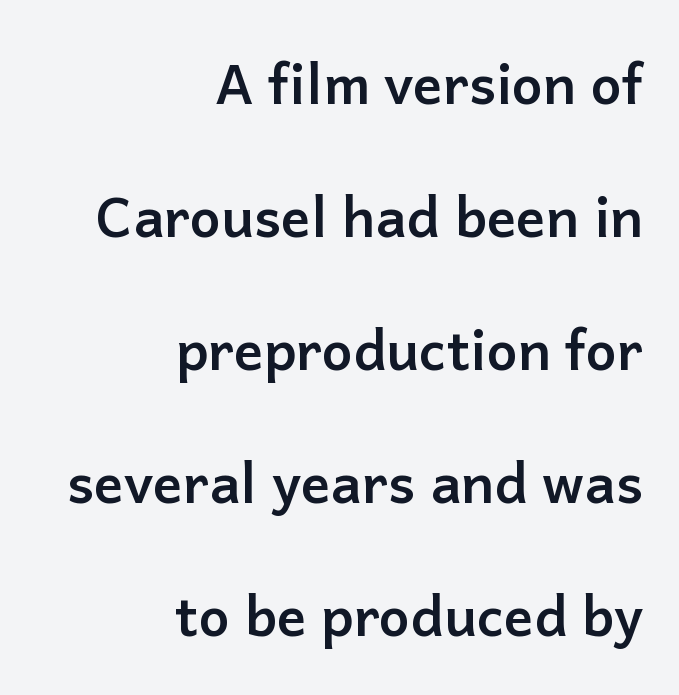
The image shows 55 px semibold sans-serif type, upright; set right-aligned, loose line spacing (2.42x), normal letter spacing, not underlined; low stroke contrast and a medium x-height.
